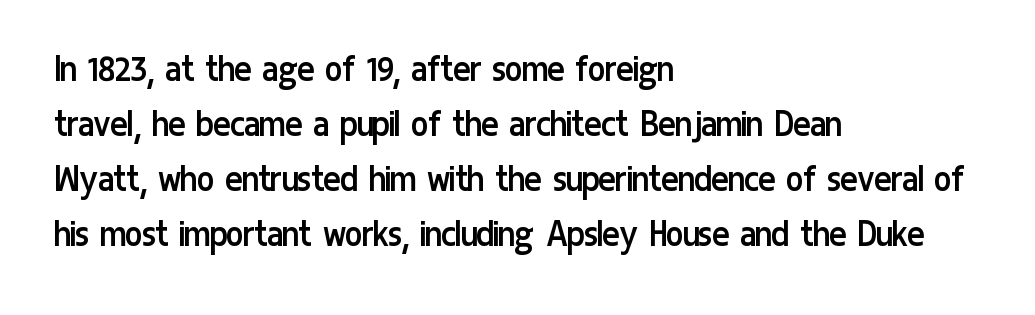
Stroke thickness stays within the range of a standard reading face or lighter. The glyphs in this specimen are sans serif. There is no visible air inserted between adjacent glyphs. A bare baseline throughout the passage.
